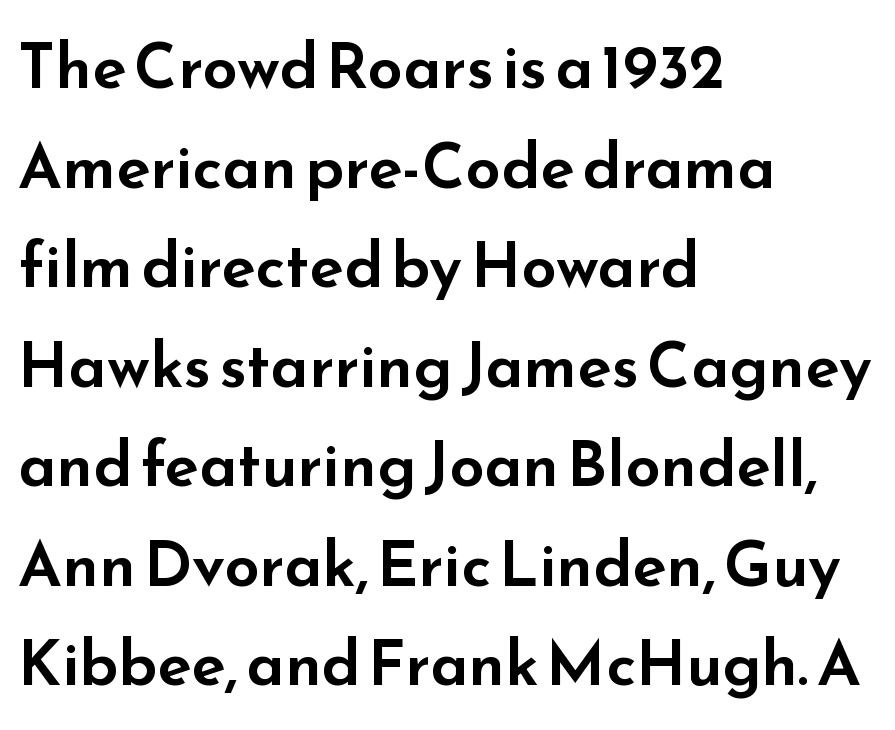
The image shows 63 px wide sans-serif type, upright; set left-aligned, normal line spacing (1.58x), normal letter spacing, not underlined; low stroke contrast and a small x-height.
